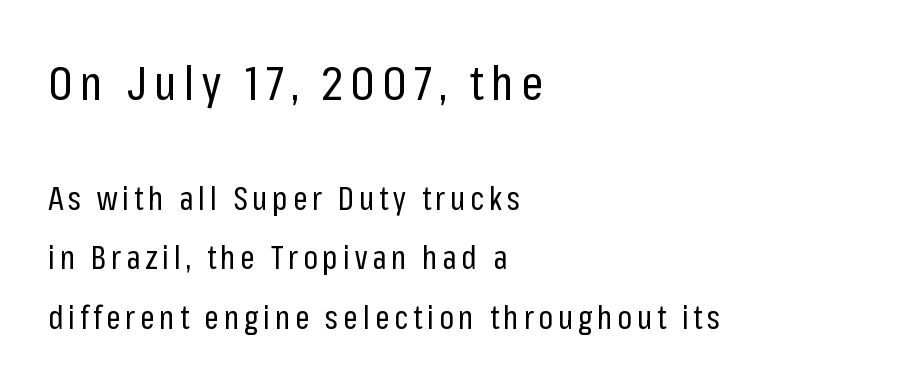
Q: Is the text bold? A: No.
Q: Is the text italic (slanted)? A: No, it is upright.
Q: Is the typeface a serif or a sans-serif typeface? A: Sans-serif.
Q: Is the text underlined? A: No.
Q: How is the paragraph aligned? A: Left-aligned.
Q: Which block of text is set in a larger size, the first (top) or the second (bottom)? A: The first (top) one.
Q: Width (condensed, normal, or wide)? A: Condensed.
Q: Stroke contrast? A: Low.
Q: x-height? A: Medium.
Q: Monospaced? A: No.
